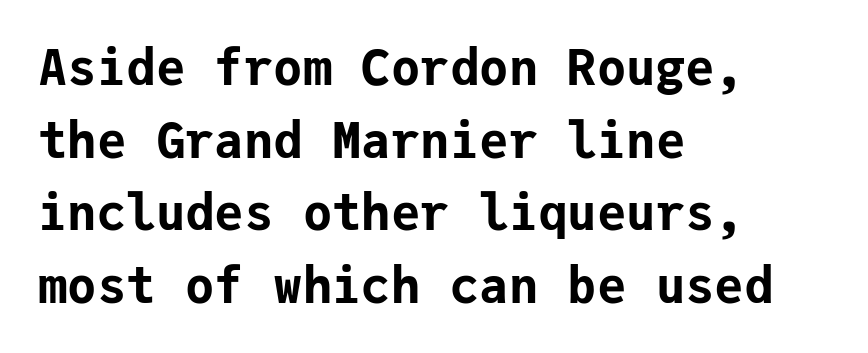
{"serif": "no", "italic": "no", "bold": "yes", "weight": "bold", "width": "normal", "stroke_contrast": "low", "x_height": "medium", "monospaced": "yes", "underline": "no", "align": "left", "line_spacing": "normal", "line_spacing_ratio": 1.48, "letter_spacing": "normal", "letter_spacing_em": 0.0, "glyph_px": 49}
